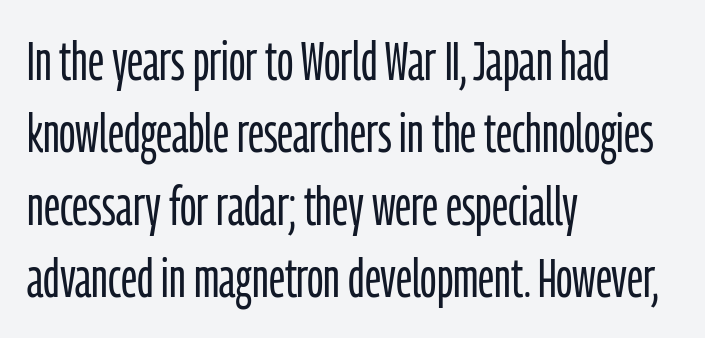
Q: Is the text bold? A: No.
Q: Is the text italic (slanted)? A: No, it is upright.
Q: Is the typeface a serif or a sans-serif typeface? A: Sans-serif.
Q: Is the text underlined? A: No.
Q: How is the paragraph aligned? A: Left-aligned.
Q: Is the spacing between letters normal or unusually wide? A: Normal.
Q: Is the spacing between lines tight, normal or loose? A: Normal.
Q: Width (condensed, normal, or wide)? A: Condensed.
Q: Stroke contrast? A: Low.
Q: x-height? A: Medium.
Q: Monospaced? A: No.
